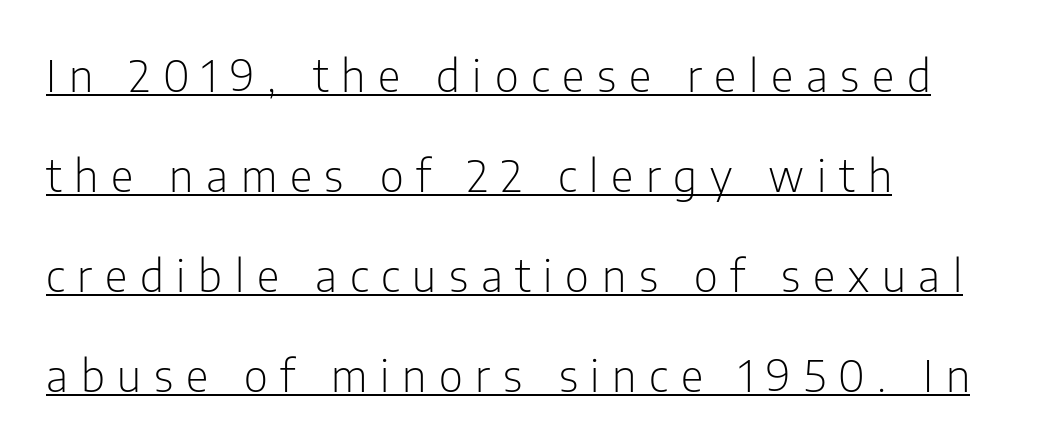
The image shows 44 px light, condensed sans-serif type, upright; set left-aligned, loose line spacing (2.27x), unusually wide letter spacing (+0.29 em), underlined; low stroke contrast and a medium x-height.
